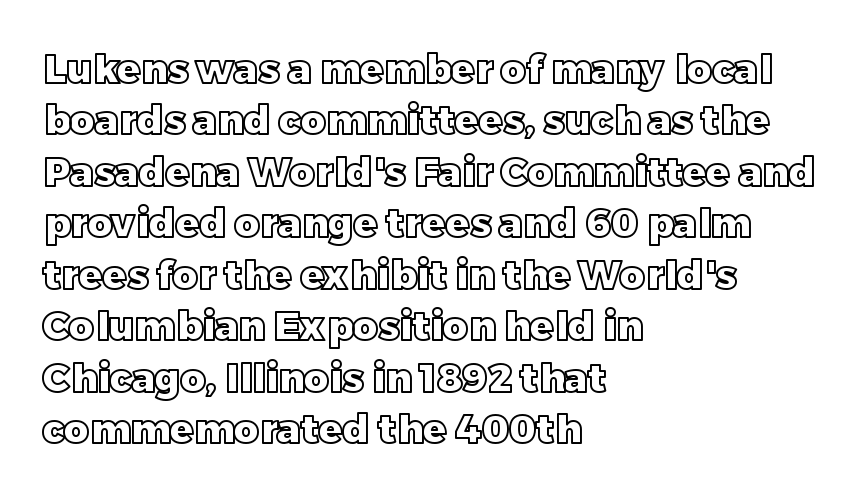
The image shows 39 px text type, upright; set left-aligned, normal line spacing (1.32x), normal letter spacing, not underlined; a large x-height.
